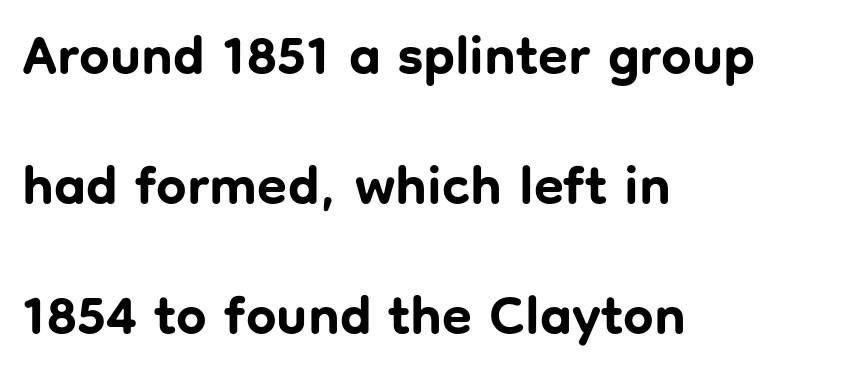
Quick note: not italic, upright. Serifs: no, the terminals of the letterforms are clean. Vertically, the passage feels expansive, rows floating well apart. As a designer I'd log this as weight 700, bold. The passage shown is typed in a proportional face where columns would drift. The passage shown has conventional tracking throughout.
